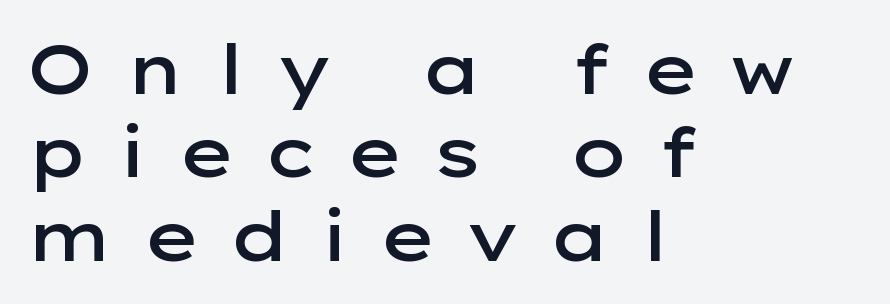
{"serif": "no", "italic": "no", "bold": "semi", "weight": "semibold", "width": "wide", "stroke_contrast": "low", "x_height": "medium", "monospaced": "no", "underline": "no", "align": "left", "line_spacing_ratio": 1.21, "letter_spacing": "wide", "letter_spacing_em": 0.41, "glyph_px": 69}
